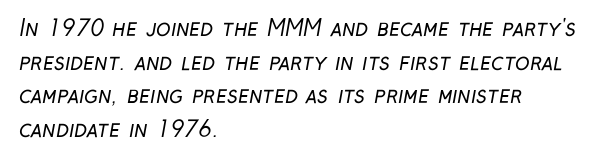
Q: Is the text bold? A: No.
Q: Is the text underlined? A: No.
Q: How is the paragraph aligned? A: Left-aligned.
Q: Is the spacing between letters normal or unusually wide? A: Normal.
Q: Is the spacing between lines tight, normal or loose? A: Normal.
